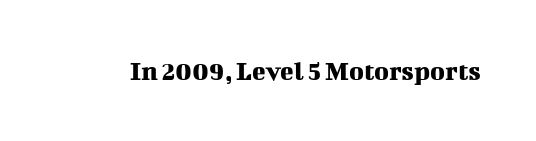
Caption: standard tracking, unaltered. Little horizontal feet cap the strokes, marking this as serif type. Underlining? Definitely not there. Think of a printed novel: that variable character pitch is what you see here. When letters stand straight like this, we call the style roman or upright.
